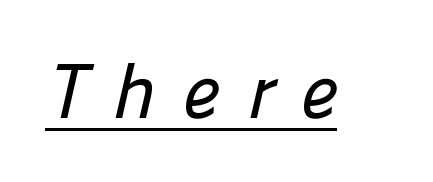
{"serif": "no", "width": "normal", "stroke_contrast": "low", "x_height": "medium", "monospaced": "no", "underline": "yes", "letter_spacing": "wide", "letter_spacing_em": 0.34, "glyph_px": 77}
